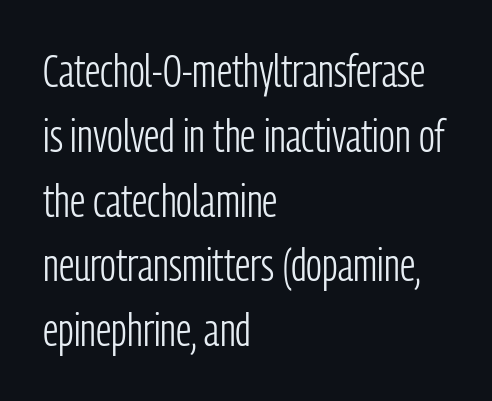
Characters remain perfectly vertical along every line. The glyphs in this specimen are sans serif. The lines in this sample share a left origin and differ only in where they stop. The area under the type is left untouched. Regular leading. Weight: in the light-to-regular range.
